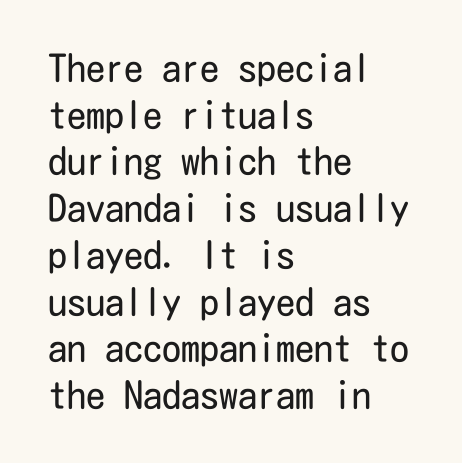
{"serif": "no", "italic": "no", "bold": "no", "weight": "regular", "width": "condensed", "stroke_contrast": "low", "x_height": "medium", "underline": "no", "align": "left", "line_spacing_ratio": 1.23, "letter_spacing": "normal", "letter_spacing_em": 0.0, "glyph_px": 38}
